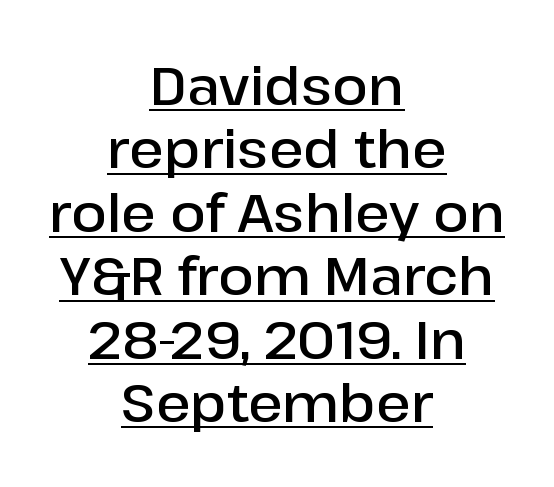
Q: Is the text bold? A: Semi-bold.
Q: Is the text italic (slanted)? A: No, it is upright.
Q: Is the typeface a serif or a sans-serif typeface? A: Sans-serif.
Q: Is the text underlined? A: Yes.
Q: How is the paragraph aligned? A: Centered.
Q: Is the spacing between letters normal or unusually wide? A: Normal.
Q: Width (condensed, normal, or wide)? A: Normal.
Q: Stroke contrast? A: Low.
Q: x-height? A: Medium.
Q: Monospaced? A: No.
